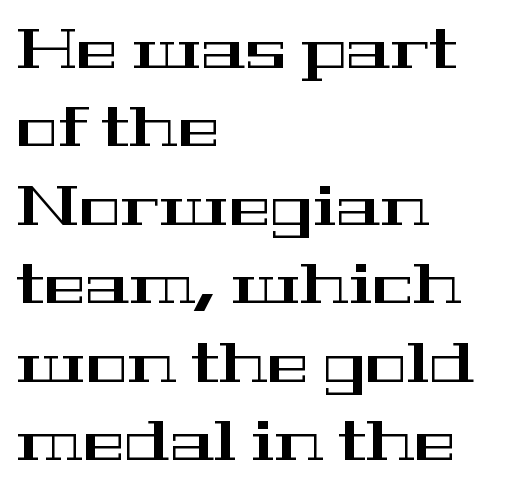
Rendered with straight, roman letterforms. Which margin do the lines hug? The left one — the right edge is uneven. The strip under each line holds only bare page. The letters sit at their default tracking, neither squeezed nor spread. Note: serifs present on the glyphs.
